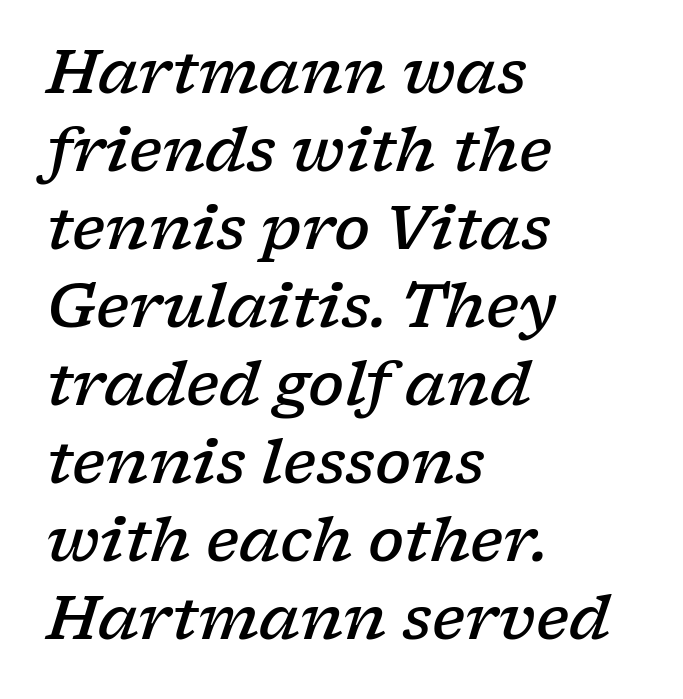
{"serif": "yes", "italic": "yes", "lean": "right", "slant_degrees": 17, "bold": "semi", "weight": "semibold", "width": "wide", "stroke_contrast": "low", "x_height": "medium", "monospaced": "no", "underline": "no", "align": "left", "line_spacing": "normal", "line_spacing_ratio": 1.3, "letter_spacing": "normal", "letter_spacing_em": 0.0, "glyph_px": 60}
